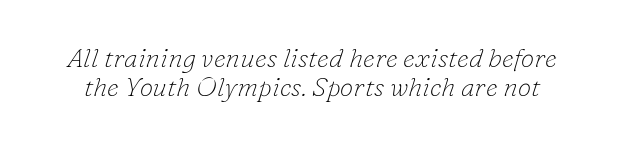
{"italic": "yes", "lean": "right", "slant_degrees": 16, "bold": "no", "underline": "no", "line_spacing": "tight", "line_spacing_ratio": 1.08, "letter_spacing": "normal", "letter_spacing_em": 0.0, "glyph_px": 27}
